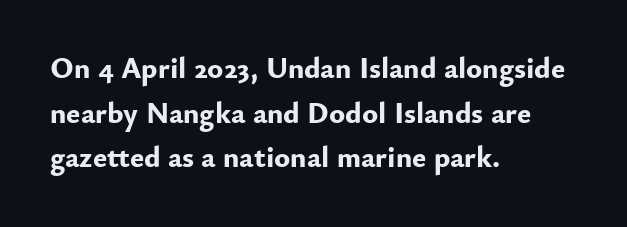
{"serif": "no", "italic": "no", "bold": "yes", "weight": "bold", "width": "normal", "stroke_contrast": "low", "x_height": "small", "monospaced": "no", "underline": "no", "align": "left", "line_spacing": "normal", "line_spacing_ratio": 1.49, "letter_spacing": "normal", "letter_spacing_em": 0.0, "glyph_px": 30}
